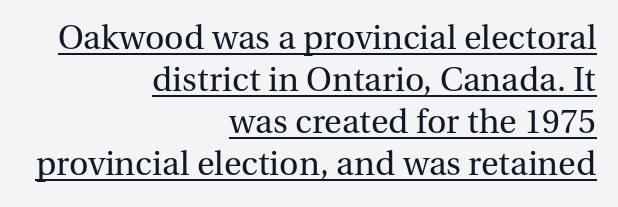
Q: Is the text bold? A: No.
Q: Is the text italic (slanted)? A: No, it is upright.
Q: Is the typeface a serif or a sans-serif typeface? A: Serif.
Q: Is the text underlined? A: Yes.
Q: How is the paragraph aligned? A: Right-aligned.
Q: Is the spacing between letters normal or unusually wide? A: Normal.
Q: Width (condensed, normal, or wide)? A: Normal.
Q: Stroke contrast? A: Medium.
Q: x-height? A: Medium.
Q: Monospaced? A: No.
